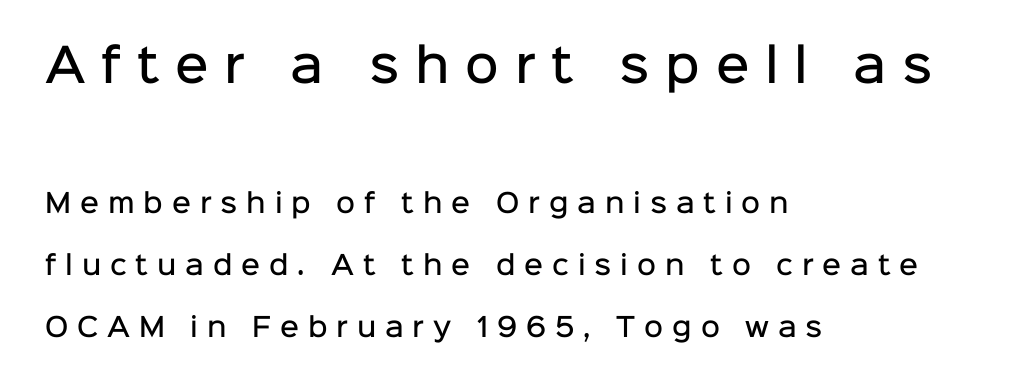
The image shows 46 px semibold sans-serif type, upright; set left-aligned, loose line spacing (2.38x), unusually wide letter spacing (+0.34 em), not underlined; the first (top) block is 1.77x larger; low stroke contrast and a medium x-height.
